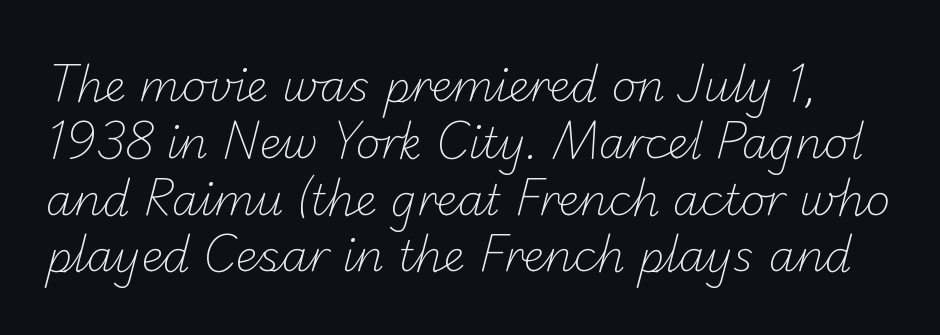
{"serif": "no", "bold": "no", "weight": "light", "width": "normal", "stroke_contrast": "low", "x_height": "small", "monospaced": "no", "underline": "no", "line_spacing": "normal", "line_spacing_ratio": 1.32, "letter_spacing": "normal", "letter_spacing_em": 0.0, "glyph_px": 43}
